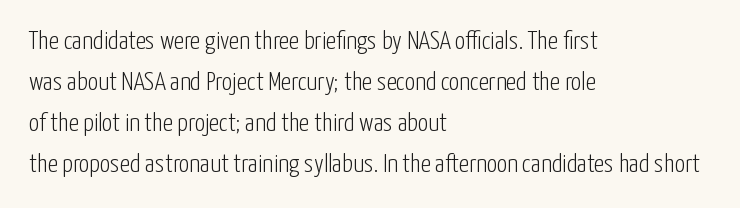
The image shows 26 px text type, upright; set left-aligned, normal line spacing (1.58x), normal letter spacing, not underlined.
